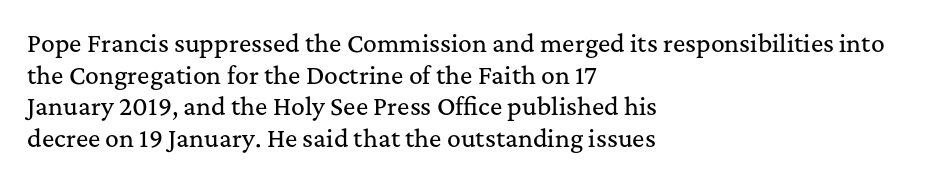
The image shows 23 px text type, upright; set left-aligned, normal line spacing (1.37x), normal letter spacing, not underlined.
